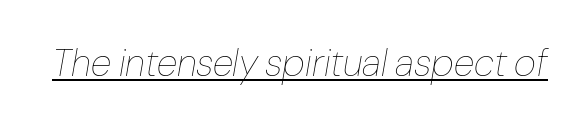
The image shows 38 px thin type, italic (leaning right); set normal letter spacing, underlined; low stroke contrast and a medium x-height.
